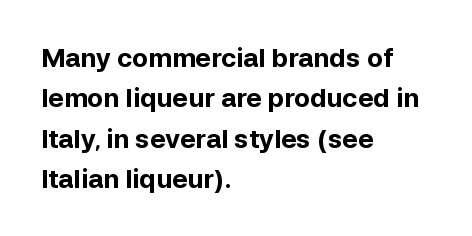
{"italic": "no", "bold": "yes", "underline": "no", "align": "left", "line_spacing": "normal", "line_spacing_ratio": 1.55, "letter_spacing": "normal", "letter_spacing_em": 0.0, "glyph_px": 26}
